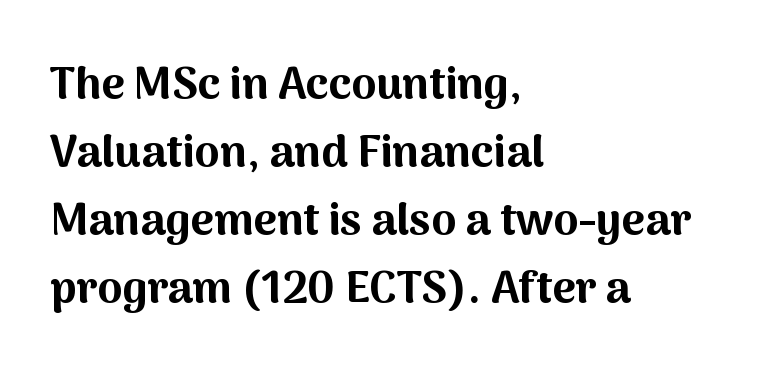
{"serif": "no", "italic": "no", "bold": "yes", "weight": "bold", "width": "normal", "stroke_contrast": "medium", "x_height": "medium", "monospaced": "no", "underline": "no", "align": "left", "line_spacing": "normal", "line_spacing_ratio": 1.51, "letter_spacing": "normal", "letter_spacing_em": 0.0, "glyph_px": 45}
